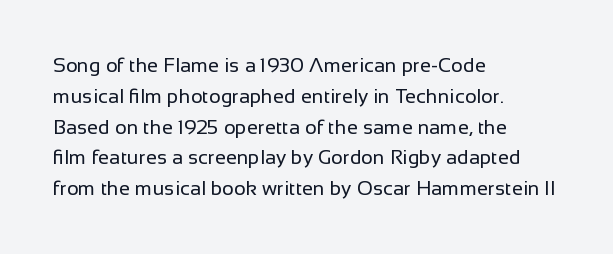
Q: Is the text bold? A: No.
Q: Is the text italic (slanted)? A: No, it is upright.
Q: Is the text underlined? A: No.
Q: How is the paragraph aligned? A: Left-aligned.
Q: Is the spacing between letters normal or unusually wide? A: Normal.
Q: Is the spacing between lines tight, normal or loose? A: Normal.
